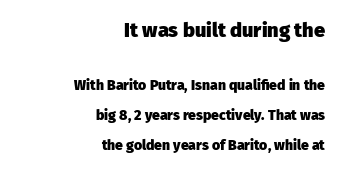
Q: Is the text bold? A: Yes.
Q: Is the text italic (slanted)? A: No, it is upright.
Q: Is the text underlined? A: No.
Q: How is the paragraph aligned? A: Right-aligned.
Q: Is the spacing between letters normal or unusually wide? A: Normal.
Q: Is the spacing between lines tight, normal or loose? A: Loose.
Q: Which block of text is set in a larger size, the first (top) or the second (bottom)? A: The first (top) one.
